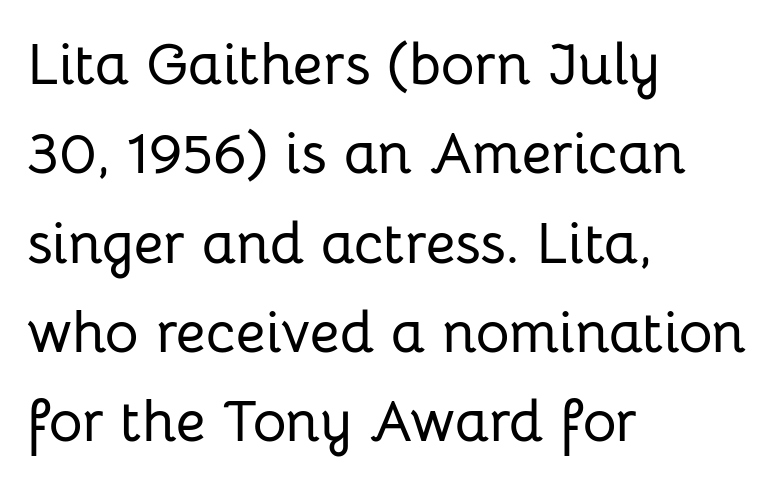
Q: Is the text italic (slanted)? A: No, it is upright.
Q: Is the typeface a serif or a sans-serif typeface? A: Sans-serif.
Q: Is the text underlined? A: No.
Q: How is the paragraph aligned? A: Left-aligned.
Q: Is the spacing between letters normal or unusually wide? A: Normal.
Q: Is the spacing between lines tight, normal or loose? A: Normal.
Q: Width (condensed, normal, or wide)? A: Normal.
Q: Stroke contrast? A: Low.
Q: x-height? A: Medium.
Q: Monospaced? A: No.
